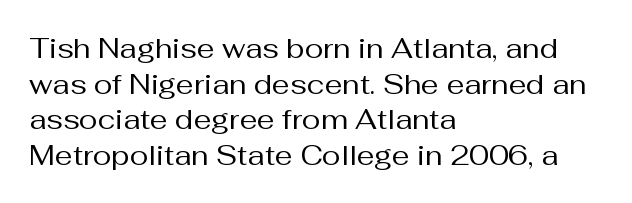
Reading down the block, your eye returns to a fixed left position each line. The letters stand upright; this is a roman face. Nothing unusual about the tracking: characters are spaced as the font intends. Check where the strokes stop: nothing finishes them off — pure sans. Compared with typical paragraphs, the rows here are spaced about the same. The words here are not underlined.
